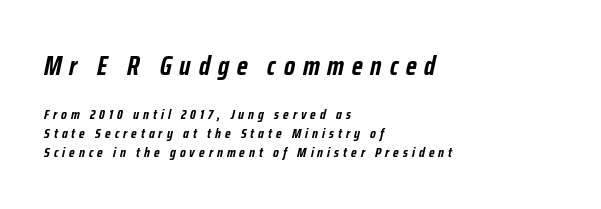
The passage shown begins with its larger block and ends with its smaller one. Typesetter's note: full bold, strokes at maximum text heaviness. Characters are canted at an angle relative to the baseline's perpendicular. Each new line begins a customary step beneath the previous one. Honestly, the letter spacing is so wide it's the main thing you notice.
